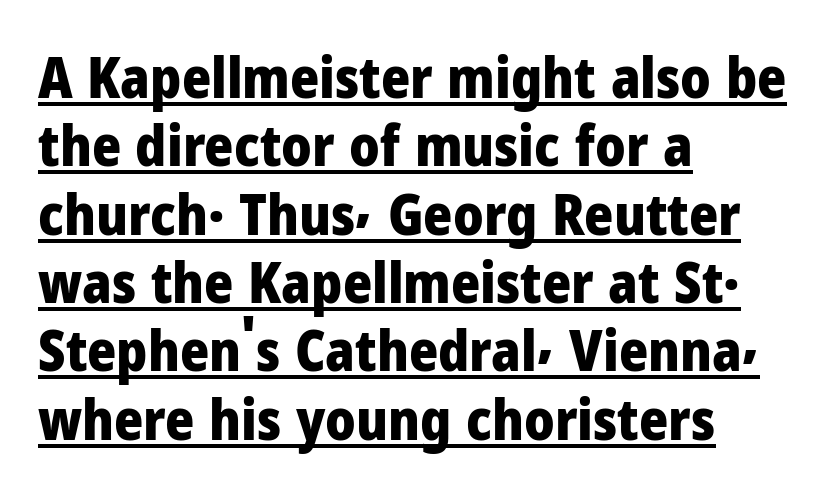
Q: Is the text bold? A: Yes.
Q: Is the text italic (slanted)? A: No, it is upright.
Q: Is the typeface a serif or a sans-serif typeface? A: Sans-serif.
Q: Is the text underlined? A: Yes.
Q: How is the paragraph aligned? A: Left-aligned.
Q: Is the spacing between letters normal or unusually wide? A: Normal.
Q: Width (condensed, normal, or wide)? A: Normal.
Q: Stroke contrast? A: Low.
Q: x-height? A: Medium.
Q: Monospaced? A: No.
